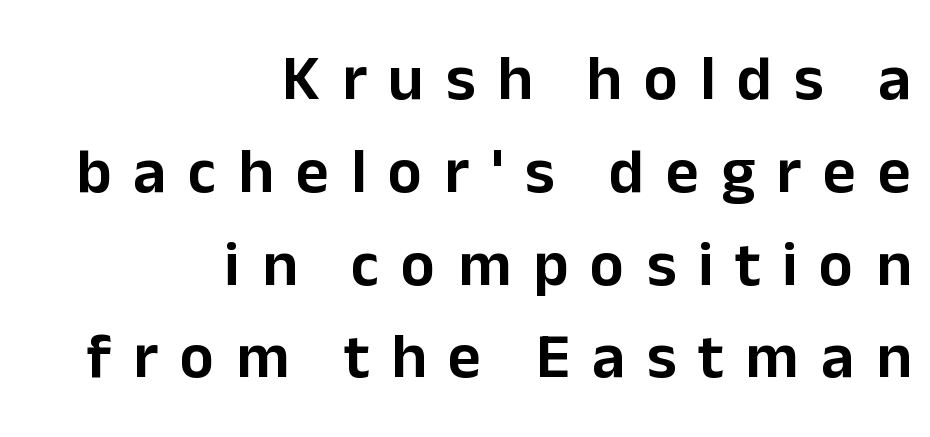
A roman cut, with each character standing at attention. In CSS terms this would be text-align: right. The rendering inserts visible extra space after every character. Words float on clear page, feet unadorned.
